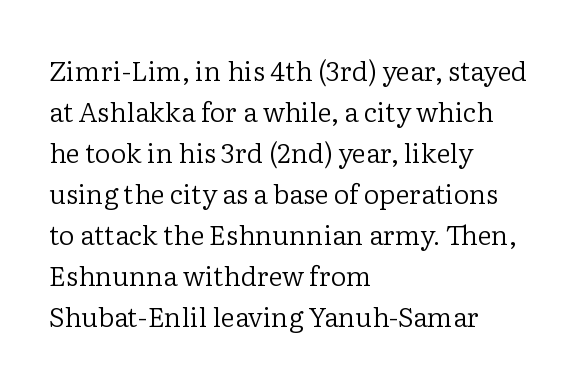
Q: Is the text bold? A: No.
Q: Is the text italic (slanted)? A: No, it is upright.
Q: Is the text underlined? A: No.
Q: How is the paragraph aligned? A: Left-aligned.
Q: Is the spacing between letters normal or unusually wide? A: Normal.
Q: Is the spacing between lines tight, normal or loose? A: Normal.
